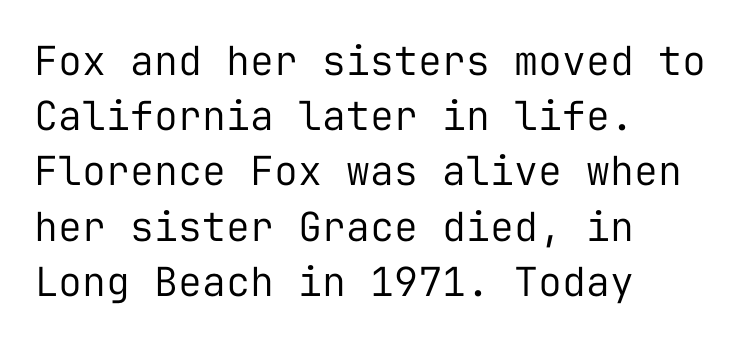
Q: Is the text bold? A: No.
Q: Is the text italic (slanted)? A: No, it is upright.
Q: Is the typeface a serif or a sans-serif typeface? A: Sans-serif.
Q: Is the text underlined? A: No.
Q: How is the paragraph aligned? A: Left-aligned.
Q: Is the spacing between letters normal or unusually wide? A: Normal.
Q: Is the spacing between lines tight, normal or loose? A: Normal.
Q: Width (condensed, normal, or wide)? A: Normal.
Q: Stroke contrast? A: Low.
Q: x-height? A: Medium.
Q: Monospaced? A: Yes.
